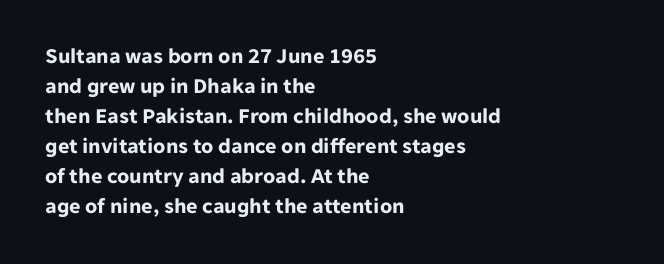
Q: Is the text bold? A: Yes.
Q: Is the text italic (slanted)? A: No, it is upright.
Q: Is the text underlined? A: No.
Q: How is the paragraph aligned? A: Left-aligned.
Q: Is the spacing between letters normal or unusually wide? A: Normal.
Q: Is the spacing between lines tight, normal or loose? A: Normal.
